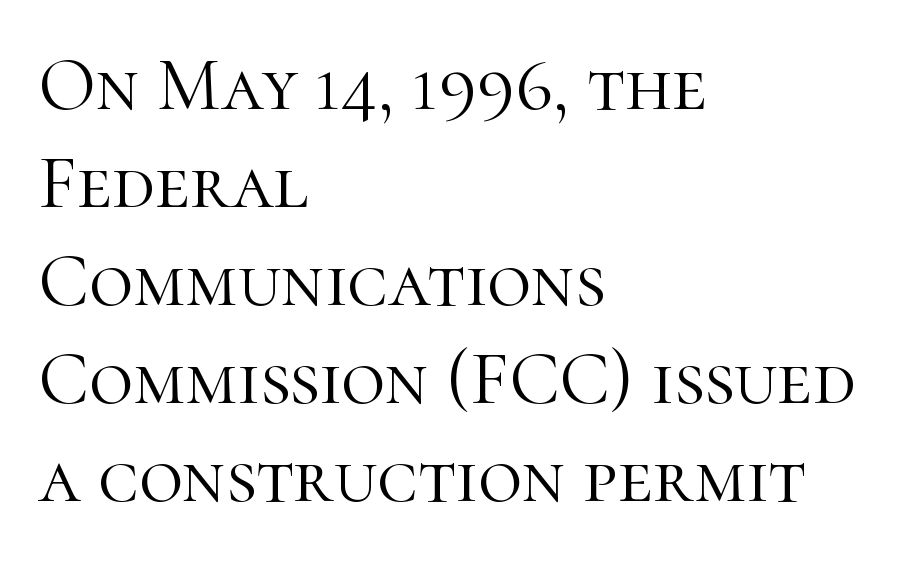
The image shows 76 px light serif type, upright; set left-aligned, normal line spacing (1.29x), normal letter spacing, not underlined; high stroke contrast and a medium x-height.
